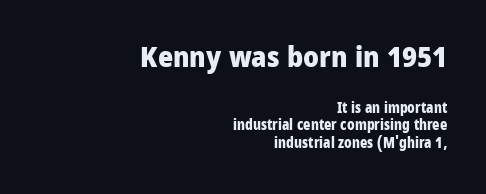
Observe the absence of serifs on each vertical stroke in this sample. Character widths vary here, with narrow letters taking less room than wide ones. Descenders hang freely into open space. Compare the two chunks: the upper has the greater cap height. These lines sit exactly where default settings would place them.
